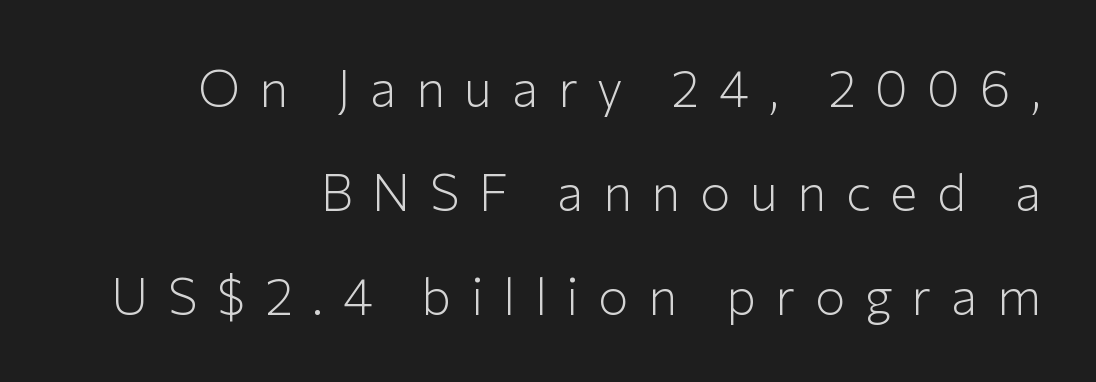
Q: Is the text bold? A: No.
Q: Is the text italic (slanted)? A: No, it is upright.
Q: Is the typeface a serif or a sans-serif typeface? A: Sans-serif.
Q: Is the text underlined? A: No.
Q: How is the paragraph aligned? A: Right-aligned.
Q: Is the spacing between letters normal or unusually wide? A: Unusually wide.
Q: Is the spacing between lines tight, normal or loose? A: Loose.
Q: Width (condensed, normal, or wide)? A: Normal.
Q: Stroke contrast? A: Low.
Q: x-height? A: Medium.
Q: Monospaced? A: No.
